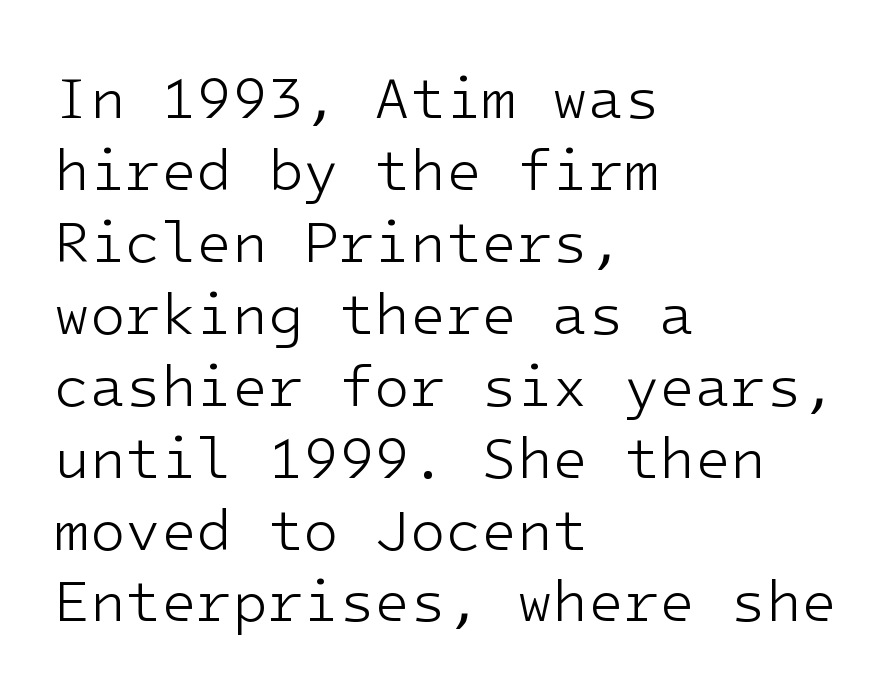
{"serif": "no", "italic": "no", "bold": "no", "weight": "light", "width": "normal", "stroke_contrast": "low", "x_height": "medium", "underline": "no", "align": "left", "line_spacing_ratio": 1.24, "letter_spacing": "normal", "letter_spacing_em": 0.0, "glyph_px": 58}
